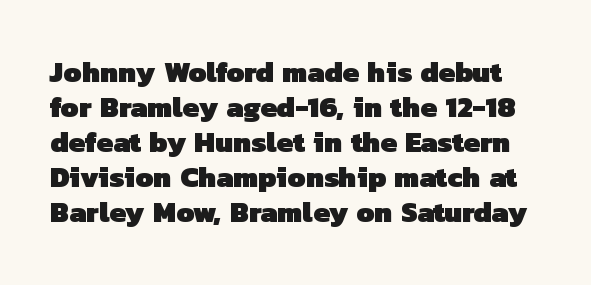
{"serif": "no", "bold": "yes", "weight": "heavy", "width": "normal", "stroke_contrast": "low", "x_height": "medium", "monospaced": "no", "underline": "no", "line_spacing_ratio": 1.21, "letter_spacing": "normal", "letter_spacing_em": 0.0, "glyph_px": 29}
